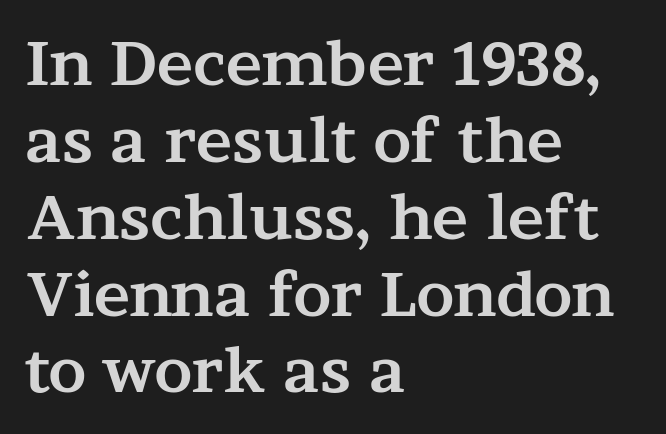
{"serif": "yes", "italic": "no", "bold": "yes", "weight": "bold", "width": "wide", "stroke_contrast": "medium", "x_height": "medium", "monospaced": "no", "underline": "no", "align": "left", "line_spacing": "normal", "line_spacing_ratio": 1.26, "letter_spacing": "normal", "letter_spacing_em": 0.0, "glyph_px": 61}
